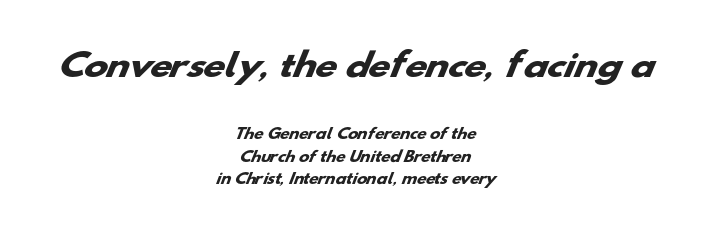
{"serif": "no", "bold": "yes", "weight": "heavy", "width": "wide", "stroke_contrast": "low", "x_height": "small", "monospaced": "no", "underline": "no", "align": "center", "line_spacing": "normal", "line_spacing_ratio": 1.63, "letter_spacing": "normal", "letter_spacing_em": 0.0, "larger_block": "first", "size_ratio": 2.29, "glyph_px": 32}
